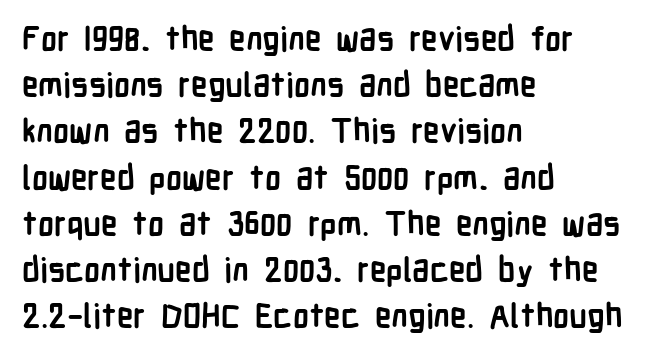
A typesetter would call this proportional, since set widths differ per character. The strip under each line holds only bare page. The setting favours the left margin, as ordinary paragraphs usually do. Is there any slant? The stems are plumb.
